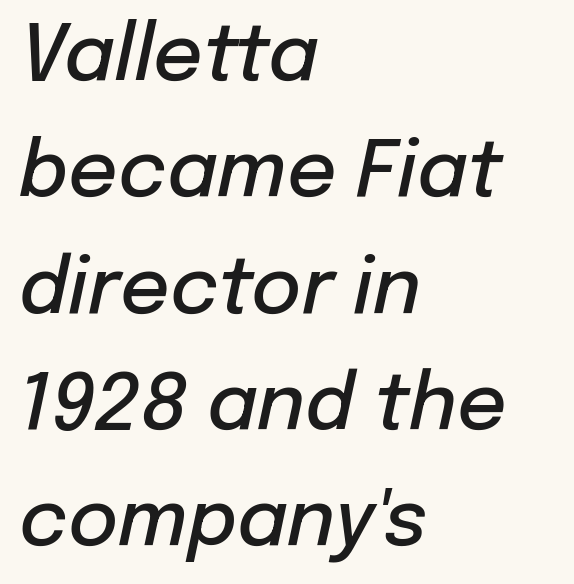
{"italic": "yes", "lean": "right", "slant_degrees": 12, "bold": "semi", "weight": "semibold", "width": "normal", "stroke_contrast": "low", "x_height": "medium", "monospaced": "no", "underline": "no", "align": "left", "line_spacing": "normal", "line_spacing_ratio": 1.51, "letter_spacing": "normal", "letter_spacing_em": 0.0, "glyph_px": 77}
